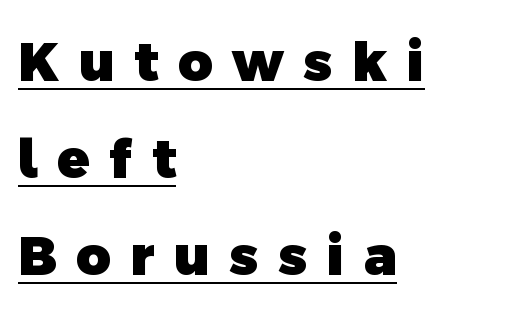
Q: Is the text bold? A: Yes.
Q: Is the typeface a serif or a sans-serif typeface? A: Sans-serif.
Q: Is the text underlined? A: Yes.
Q: How is the paragraph aligned? A: Left-aligned.
Q: Is the spacing between letters normal or unusually wide? A: Unusually wide.
Q: Width (condensed, normal, or wide)? A: Normal.
Q: x-height? A: Medium.
Q: Monospaced? A: No.
